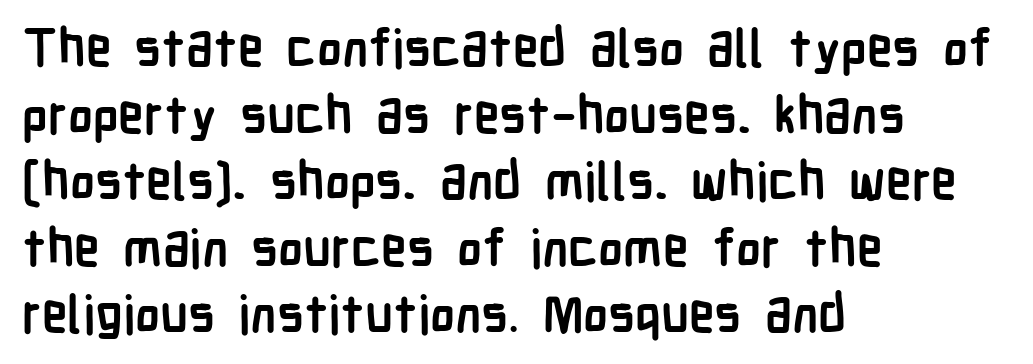
{"serif": "no", "italic": "no", "bold": "yes", "weight": "semibold", "width": "condensed", "stroke_contrast": "low", "x_height": "medium", "monospaced": "no", "underline": "no", "align": "left", "line_spacing": "normal", "line_spacing_ratio": 1.28, "letter_spacing": "normal", "letter_spacing_em": 0.0, "glyph_px": 52}
